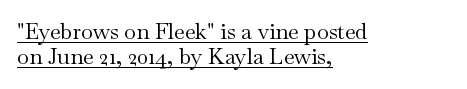
The image shows 22 px text type, upright; set left-aligned, tight line spacing (1.15x), normal letter spacing, underlined.
